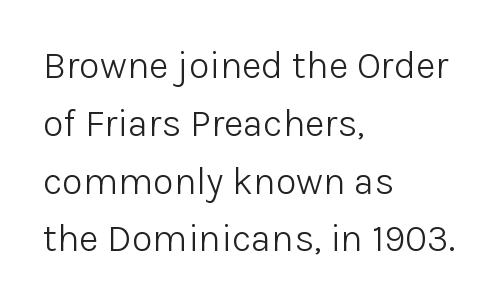
The image shows 38 px light sans-serif type, upright; set left-aligned, normal line spacing (1.52x), normal letter spacing, not underlined; low stroke contrast and a medium x-height.
